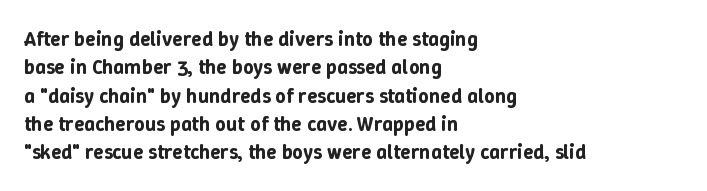
{"italic": "no", "underline": "no", "align": "left", "line_spacing": "normal", "line_spacing_ratio": 1.35, "letter_spacing": "normal", "letter_spacing_em": 0.0, "glyph_px": 21}
